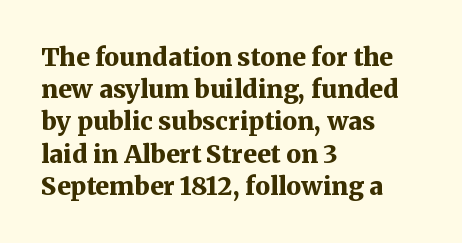
The image shows 25 px bold type, upright; set left-aligned, normal line spacing (1.29x), normal letter spacing, not underlined.
